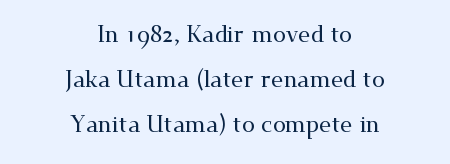
{"italic": "no", "underline": "no", "align": "center", "line_spacing": "loose", "line_spacing_ratio": 1.95, "letter_spacing": "normal", "letter_spacing_em": 0.0, "glyph_px": 23}
